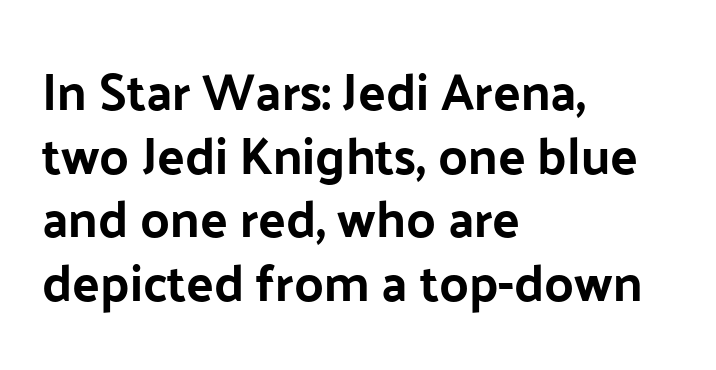
Q: Is the text italic (slanted)? A: No, it is upright.
Q: Is the typeface a serif or a sans-serif typeface? A: Sans-serif.
Q: Is the text underlined? A: No.
Q: How is the paragraph aligned? A: Left-aligned.
Q: Is the spacing between letters normal or unusually wide? A: Normal.
Q: Is the spacing between lines tight, normal or loose? A: Normal.
Q: Width (condensed, normal, or wide)? A: Normal.
Q: Stroke contrast? A: Low.
Q: x-height? A: Medium.
Q: Monospaced? A: No.
